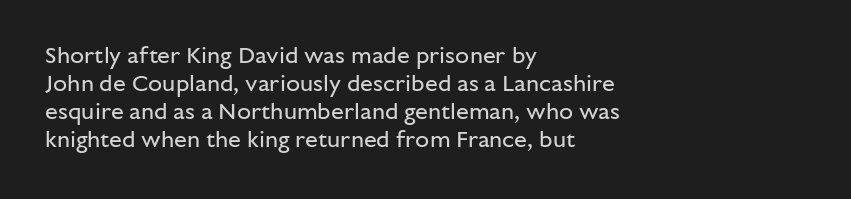
The image shows 23 px text type, upright; set left-aligned, line spacing 1.22x, normal letter spacing, not underlined.
